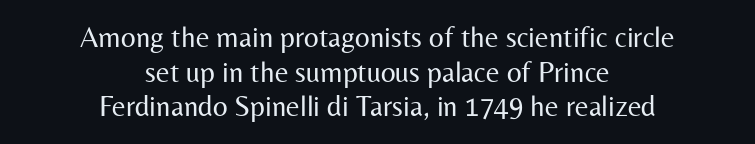
Q: Is the text bold? A: No.
Q: Is the text italic (slanted)? A: No, it is upright.
Q: Is the typeface a serif or a sans-serif typeface? A: Sans-serif.
Q: Is the text underlined? A: No.
Q: How is the paragraph aligned? A: Centered.
Q: Is the spacing between letters normal or unusually wide? A: Normal.
Q: Width (condensed, normal, or wide)? A: Normal.
Q: Stroke contrast? A: Medium.
Q: x-height? A: Medium.
Q: Monospaced? A: No.
